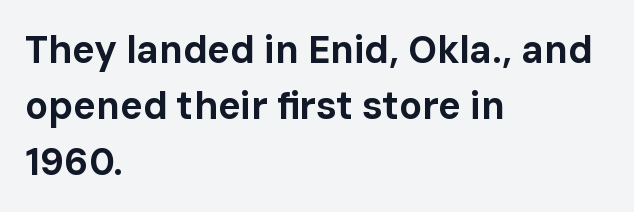
Q: Is the text bold? A: Yes.
Q: Is the text italic (slanted)? A: No, it is upright.
Q: Is the typeface a serif or a sans-serif typeface? A: Sans-serif.
Q: Is the text underlined? A: No.
Q: How is the paragraph aligned? A: Left-aligned.
Q: Is the spacing between letters normal or unusually wide? A: Normal.
Q: Is the spacing between lines tight, normal or loose? A: Normal.
Q: Width (condensed, normal, or wide)? A: Normal.
Q: Stroke contrast? A: Low.
Q: x-height? A: Medium.
Q: Monospaced? A: No.
